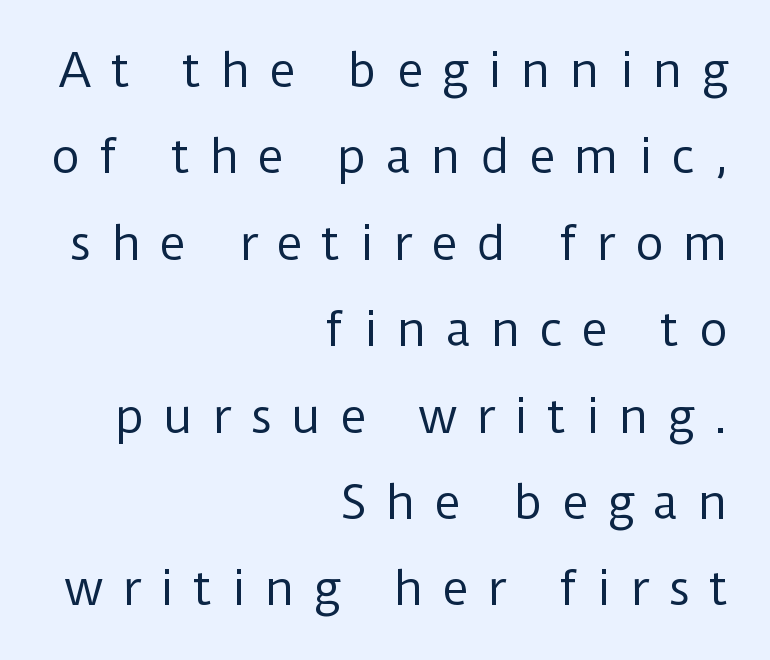
No italicization has been applied; the sample stays upright. Every row of glyphs terminates at an identical x-position on the right. Each letter keeps its own natural width here, so spacing adapts to shape. This sample uses a sans-serif face. Weight: regular or lighter.
